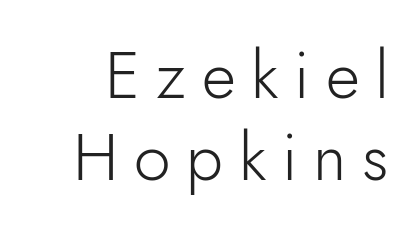
The image shows 66 px light sans-serif type, upright; set normal line spacing (1.25x), unusually wide letter spacing (+0.24 em), not underlined; low stroke contrast and a small x-height.
